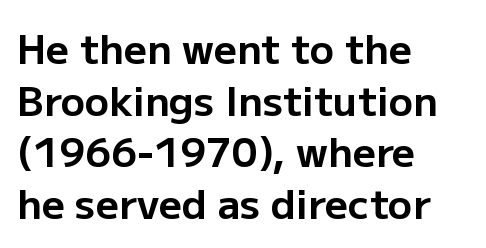
Q: Is the text bold? A: Yes.
Q: Is the text italic (slanted)? A: No, it is upright.
Q: Is the typeface a serif or a sans-serif typeface? A: Sans-serif.
Q: Is the text underlined? A: No.
Q: How is the paragraph aligned? A: Left-aligned.
Q: Is the spacing between letters normal or unusually wide? A: Normal.
Q: Is the spacing between lines tight, normal or loose? A: Normal.
Q: Width (condensed, normal, or wide)? A: Normal.
Q: Stroke contrast? A: Low.
Q: x-height? A: Medium.
Q: Monospaced? A: No.
